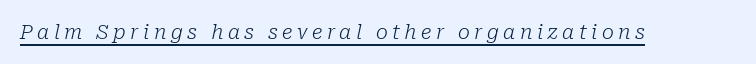
An italicized treatment has been applied to the whole sample. The gaps between neighbouring characters are conspicuously large. This rendering features underlined lettering. The typesetting does not lean heavy: it is not bold.
